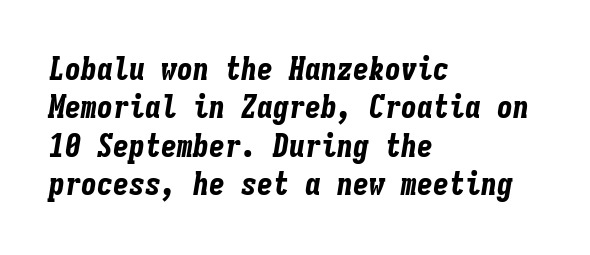
{"italic": "yes", "lean": "right", "slant_degrees": 9, "bold": "yes", "weight": "bold", "width": "condensed", "stroke_contrast": "low", "x_height": "medium", "monospaced": "yes", "underline": "no", "align": "left", "line_spacing_ratio": 1.2, "letter_spacing": "normal", "letter_spacing_em": 0.0, "glyph_px": 32}
